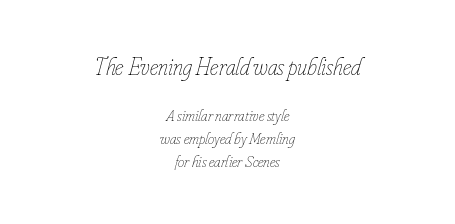
The image shows 24 px text type, italic (leaning right); set centered, normal line spacing (1.45x), normal letter spacing, not underlined; the first (top) block is 1.5x larger.
